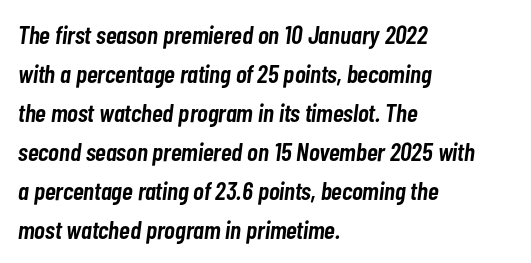
Q: Is the text bold? A: Semi-bold.
Q: Is the text italic (slanted)? A: Yes, it leans right by about 7 degrees.
Q: Is the text underlined? A: No.
Q: How is the paragraph aligned? A: Left-aligned.
Q: Is the spacing between letters normal or unusually wide? A: Normal.
Q: Is the spacing between lines tight, normal or loose? A: Normal.
